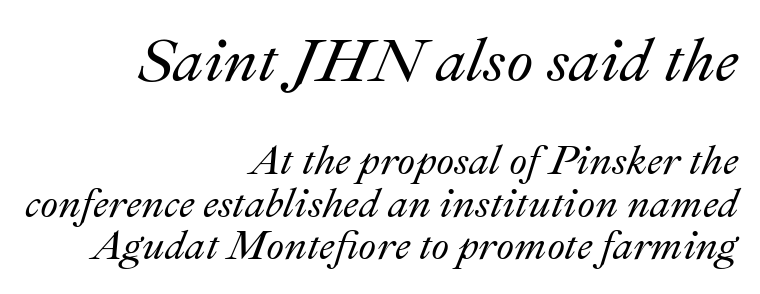
Q: Is the text italic (slanted)? A: Yes, it leans right by about 22 degrees.
Q: Is the text underlined? A: No.
Q: How is the paragraph aligned? A: Right-aligned.
Q: Is the spacing between letters normal or unusually wide? A: Normal.
Q: Is the spacing between lines tight, normal or loose? A: Tight.
Q: Which block of text is set in a larger size, the first (top) or the second (bottom)? A: The first (top) one.
Q: Width (condensed, normal, or wide)? A: Normal.
Q: Stroke contrast? A: Medium.
Q: x-height? A: Small.
Q: Monospaced? A: No.
